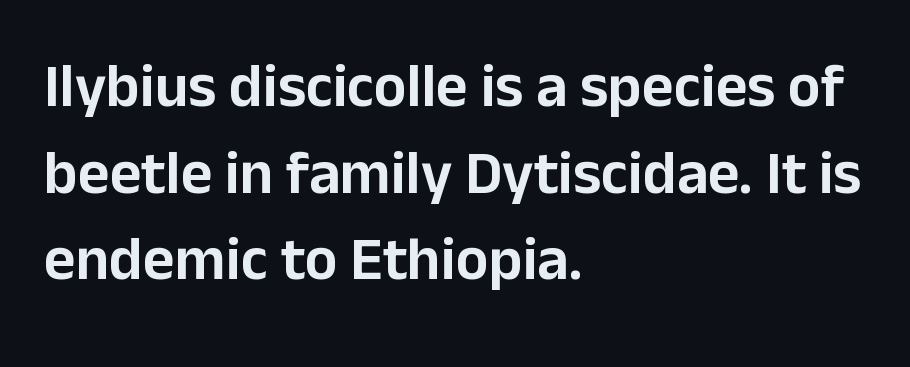
{"serif": "no", "italic": "no", "width": "normal", "stroke_contrast": "low", "x_height": "medium", "monospaced": "no", "underline": "no", "align": "left", "line_spacing": "normal", "line_spacing_ratio": 1.42, "letter_spacing": "normal", "letter_spacing_em": 0.0, "glyph_px": 61}
